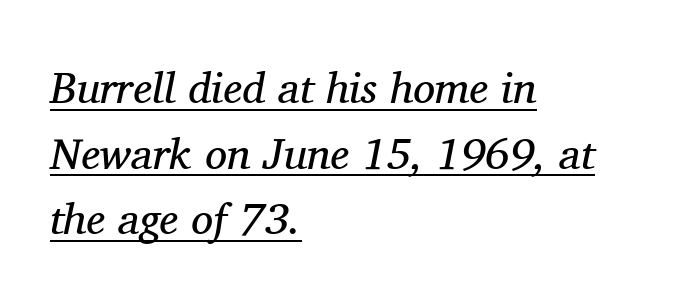
Looks like someone drew a line under every word here. Leading matches the norm, producing a regular column. Stroke thickness stays within the range of a standard reading face or lighter. Tall strokes in this sample are angled rather than plumb. Observe the serifs anchoring each vertical stroke in this sample.
